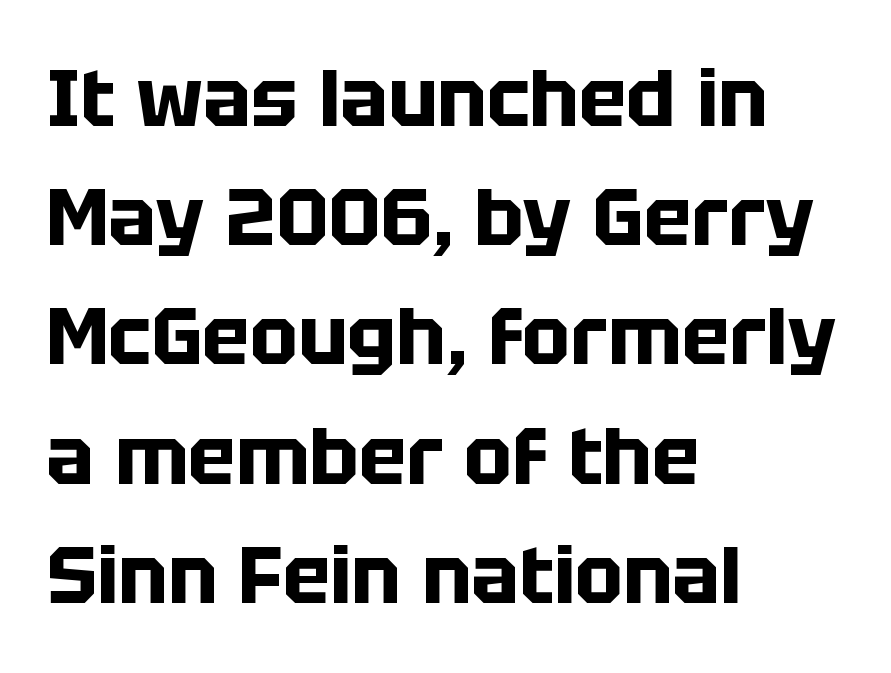
Q: Is the text bold? A: Yes.
Q: Is the text italic (slanted)? A: No, it is upright.
Q: Is the typeface a serif or a sans-serif typeface? A: Sans-serif.
Q: Is the text underlined? A: No.
Q: How is the paragraph aligned? A: Left-aligned.
Q: Is the spacing between letters normal or unusually wide? A: Normal.
Q: Is the spacing between lines tight, normal or loose? A: Normal.
Q: Width (condensed, normal, or wide)? A: Normal.
Q: Stroke contrast? A: Low.
Q: x-height? A: Large.
Q: Monospaced? A: No.
